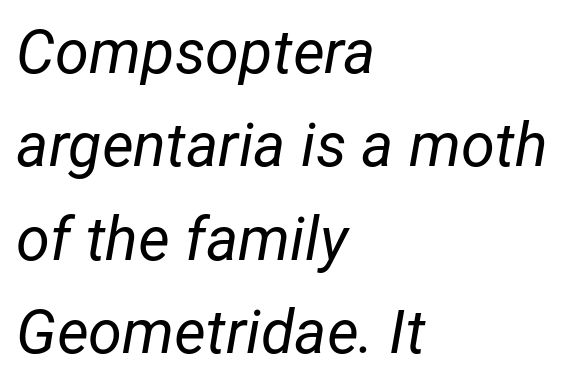
Q: Is the text bold? A: No.
Q: Is the text italic (slanted)? A: Yes, it leans right by about 12 degrees.
Q: Is the text underlined? A: No.
Q: How is the paragraph aligned? A: Left-aligned.
Q: Is the spacing between letters normal or unusually wide? A: Normal.
Q: Is the spacing between lines tight, normal or loose? A: Normal.
Q: Width (condensed, normal, or wide)? A: Normal.
Q: Stroke contrast? A: Low.
Q: x-height? A: Medium.
Q: Monospaced? A: No.
